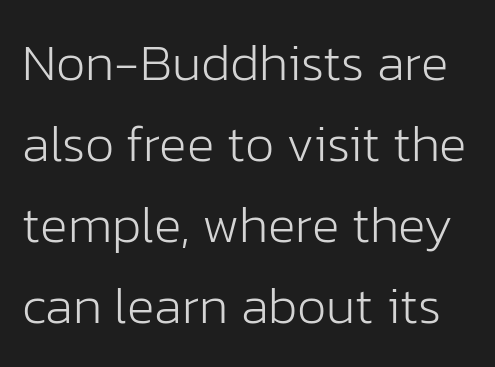
{"serif": "no", "italic": "no", "bold": "no", "weight": "light", "width": "normal", "stroke_contrast": "low", "x_height": "medium", "monospaced": "no", "underline": "no", "line_spacing": "normal", "line_spacing_ratio": 1.56, "letter_spacing": "normal", "letter_spacing_em": 0.0, "glyph_px": 52}
